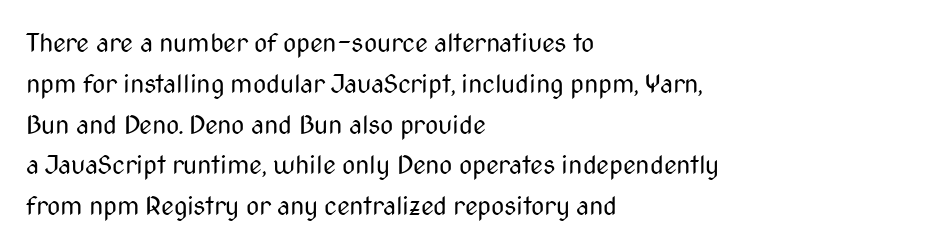
{"italic": "no", "bold": "no", "underline": "no", "align": "left", "line_spacing": "normal", "line_spacing_ratio": 1.57, "letter_spacing": "normal", "letter_spacing_em": 0.0, "glyph_px": 26}
